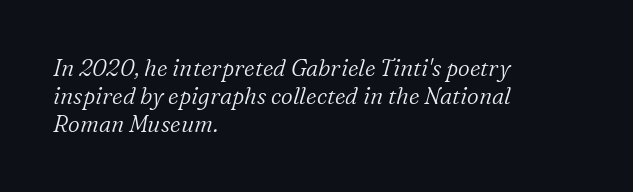
Q: Is the text bold? A: No.
Q: Is the text italic (slanted)? A: Yes, it leans right by about 16 degrees.
Q: Is the text underlined? A: No.
Q: How is the paragraph aligned? A: Left-aligned.
Q: Is the spacing between letters normal or unusually wide? A: Normal.
